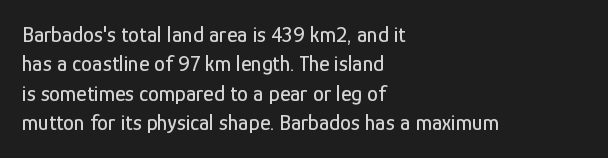
The image shows 22 px text type, upright; set left-aligned, normal line spacing (1.34x), normal letter spacing, not underlined.
